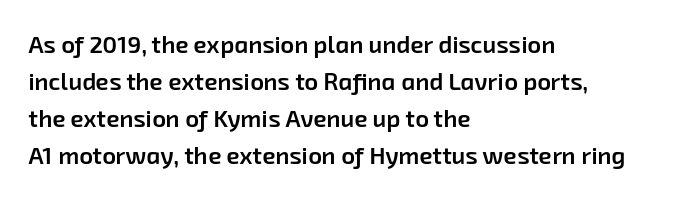
Glance below the letters and you will spot only blank space. Here the glyphs are tracked normally, forming tight word shapes. Students, observe: this is what conventionally led text looks like. Firm but not heavy-handed strokes: this text is semibold.
